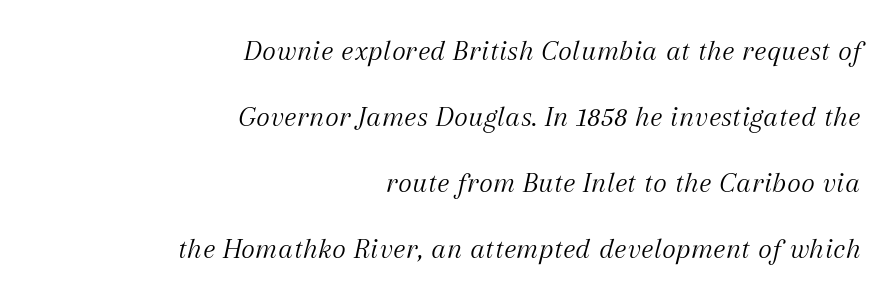
{"serif": "yes", "italic": "yes", "lean": "right", "slant_degrees": 12, "bold": "no", "weight": "light", "width": "normal", "stroke_contrast": "medium", "x_height": "medium", "monospaced": "no", "underline": "no", "align": "right", "line_spacing": "loose", "line_spacing_ratio": 2.2, "letter_spacing": "normal", "letter_spacing_em": 0.0, "glyph_px": 30}
